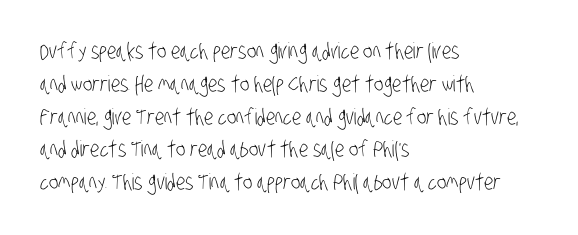
The space directly below the letters is spotless. Horizontal alignment here is leftward, the default for most running prose. This sample keeps an unexceptional amount of space between lines. Compared with typical body copy, the letter spacing here is the same. No extra ink here — the face is not bold.
